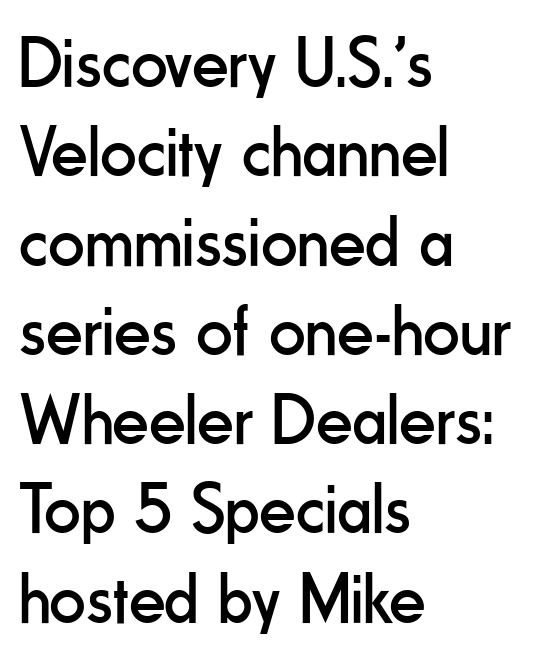
Q: Is the text bold? A: No.
Q: Is the text italic (slanted)? A: No, it is upright.
Q: Is the typeface a serif or a sans-serif typeface? A: Sans-serif.
Q: Is the text underlined? A: No.
Q: How is the paragraph aligned? A: Left-aligned.
Q: Is the spacing between letters normal or unusually wide? A: Normal.
Q: Width (condensed, normal, or wide)? A: Condensed.
Q: Stroke contrast? A: Low.
Q: x-height? A: Small.
Q: Monospaced? A: No.
